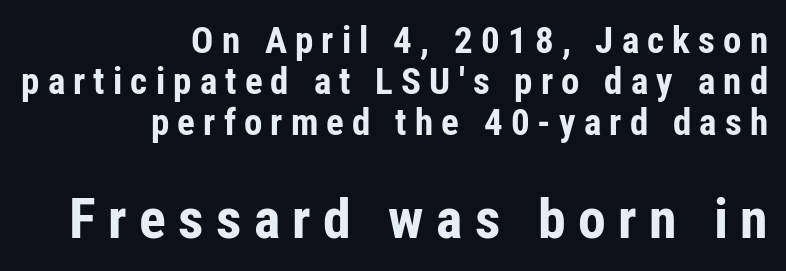
The image shows 56 px bold, condensed sans-serif type, upright; set right-aligned, tight line spacing (1.11x), unusually wide letter spacing (+0.22 em), not underlined; the second (bottom) block is 1.51x larger; low stroke contrast and a medium x-height.
